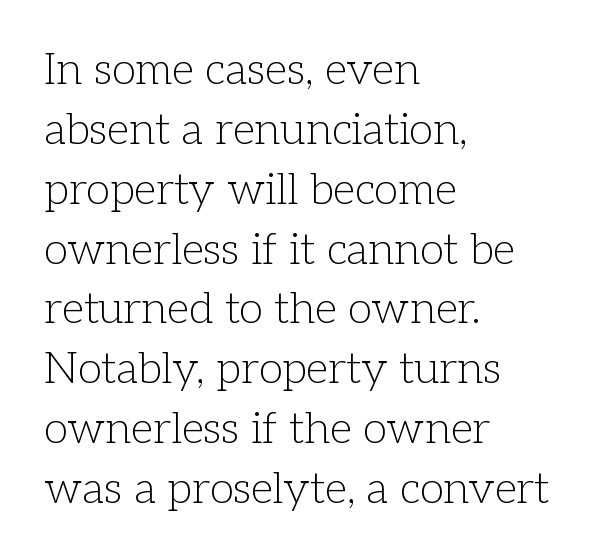
The image shows 44 px light serif type, upright; set left-aligned, normal line spacing (1.36x), normal letter spacing, not underlined; low stroke contrast and a medium x-height.
